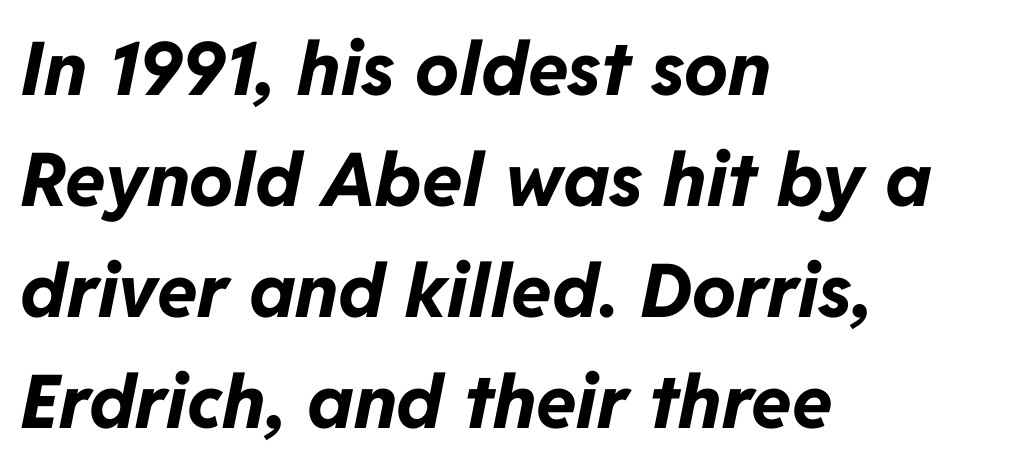
{"italic": "yes", "lean": "right", "slant_degrees": 11, "bold": "yes", "weight": "bold", "width": "normal", "stroke_contrast": "low", "x_height": "medium", "monospaced": "no", "underline": "no", "align": "left", "line_spacing": "normal", "line_spacing_ratio": 1.5, "letter_spacing": "normal", "letter_spacing_em": 0.0, "glyph_px": 74}
